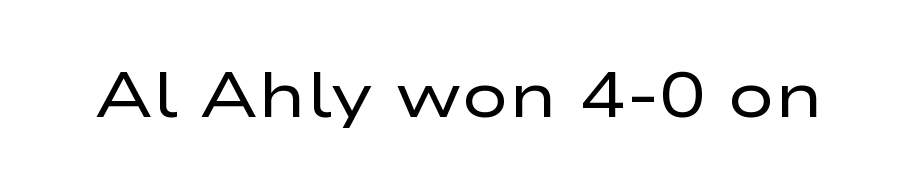
{"serif": "no", "italic": "no", "bold": "no", "weight": "regular", "width": "wide", "stroke_contrast": "low", "x_height": "medium", "monospaced": "no", "underline": "no", "letter_spacing": "normal", "letter_spacing_em": 0.0, "glyph_px": 63}
